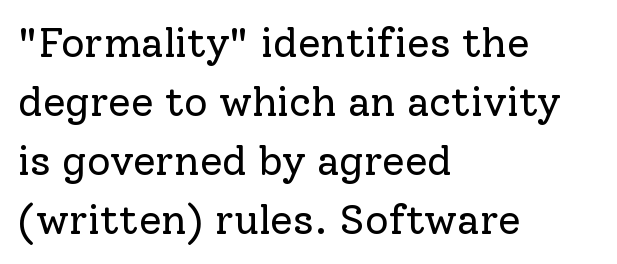
The image shows 41 px regular-weight serif type, upright; set left-aligned, normal line spacing (1.44x), normal letter spacing, not underlined; low stroke contrast and a medium x-height.
